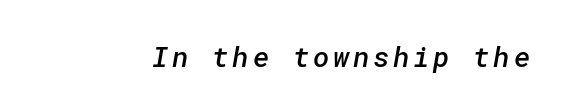
No word sits above an underline. Does the weight exceed regular? Yes, but only to semibold. Is this a sans? Yes — the strokes have no serifs.
